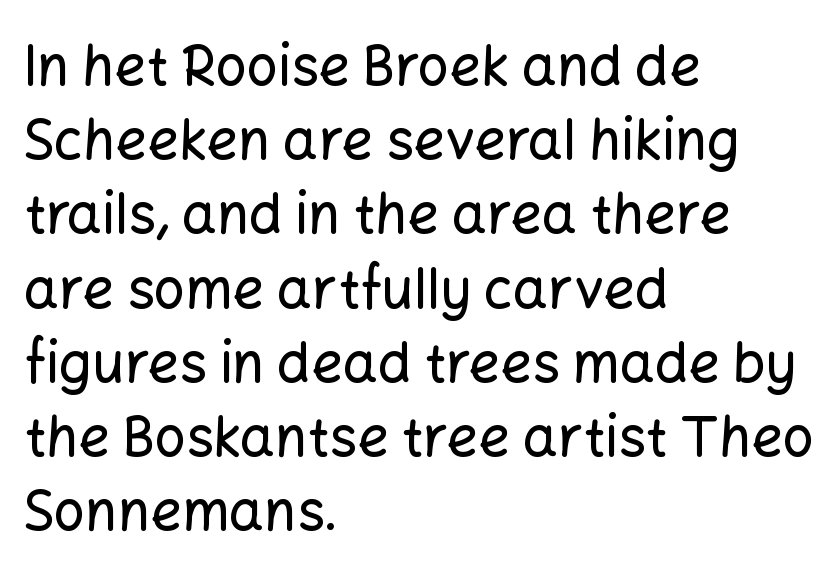
{"serif": "no", "italic": "no", "width": "normal", "stroke_contrast": "low", "x_height": "medium", "monospaced": "no", "underline": "no", "align": "left", "line_spacing": "normal", "line_spacing_ratio": 1.35, "letter_spacing": "normal", "letter_spacing_em": 0.0, "glyph_px": 55}
